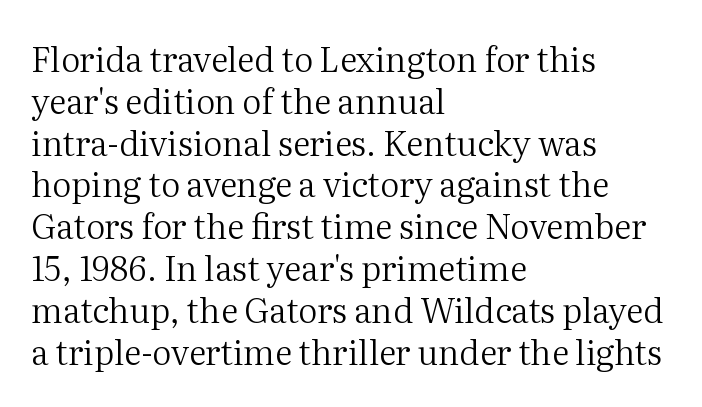
The image shows 34 px regular-weight serif type, upright; set left-aligned, line spacing 1.23x, normal letter spacing, not underlined; medium stroke contrast and a medium x-height.
